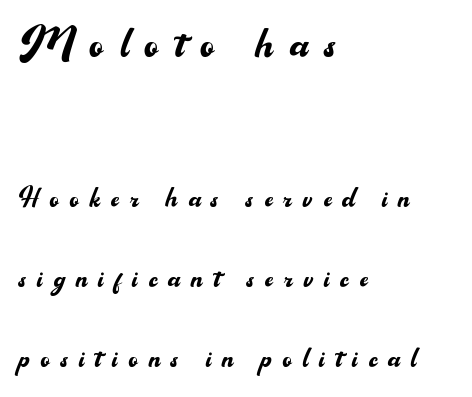
The image shows 53 px regular-weight sans-serif type; set left-aligned, loose line spacing (2.28x), unusually wide letter spacing (+0.31 em), not underlined; the first (top) block is 1.51x larger; medium stroke contrast and a small x-height.
